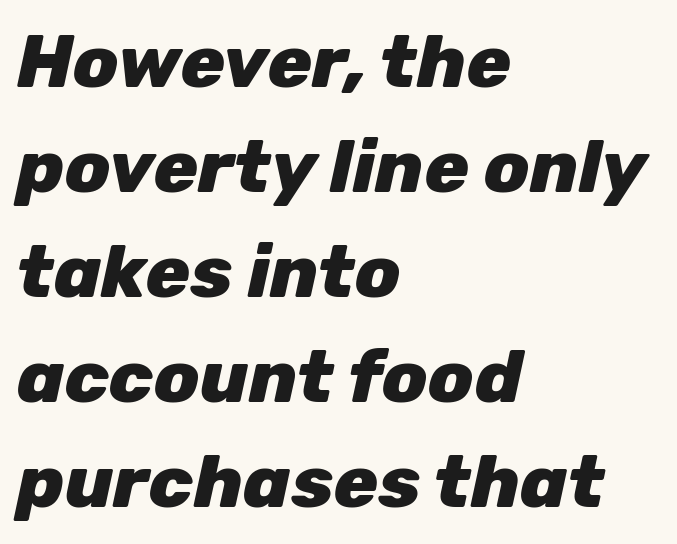
The image shows 74 px heavy type, italic (leaning right); set left-aligned, normal line spacing (1.42x), normal letter spacing, not underlined; low stroke contrast and a medium x-height.
